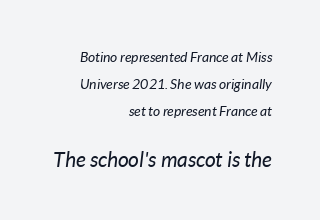
Q: Is the text bold? A: No.
Q: Is the text italic (slanted)? A: Yes, it leans right by about 7 degrees.
Q: Is the text underlined? A: No.
Q: How is the paragraph aligned? A: Right-aligned.
Q: Is the spacing between letters normal or unusually wide? A: Normal.
Q: Is the spacing between lines tight, normal or loose? A: Loose.
Q: Which block of text is set in a larger size, the first (top) or the second (bottom)? A: The second (bottom) one.
